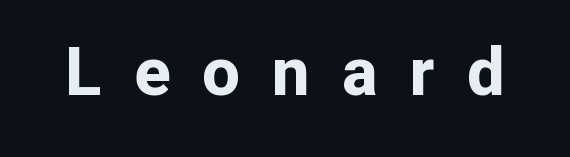
{"serif": "no", "italic": "no", "bold": "yes", "weight": "bold", "width": "normal", "stroke_contrast": "low", "x_height": "medium", "monospaced": "no", "underline": "no", "letter_spacing": "wide", "letter_spacing_em": 0.48, "glyph_px": 67}
